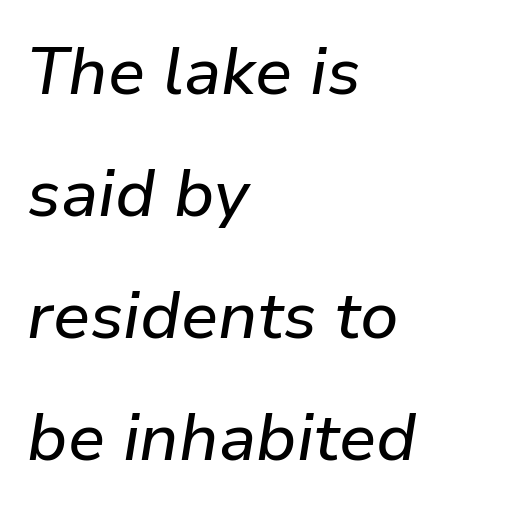
The image shows 66 px text type, italic (leaning right); set left-aligned, line spacing 1.85x, normal letter spacing, not underlined; low stroke contrast and a medium x-height.
